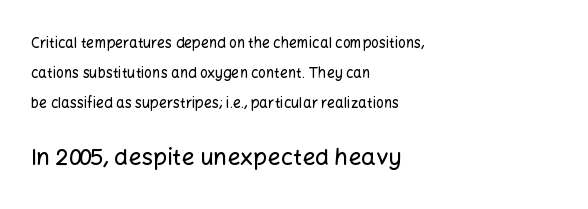
Compared with typical paragraphs, the rows here are farther apart. The gaps between neighbouring characters are ordinary and unremarkable. Nobody drew a line under any word here. The type sits square on the baseline with zero lean.
